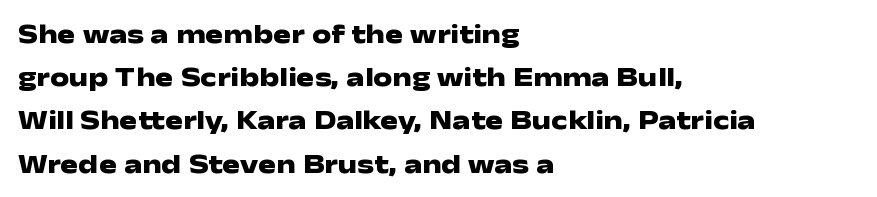
The image shows 27 px bold type, upright; set left-aligned, normal line spacing (1.6x), normal letter spacing, not underlined.
